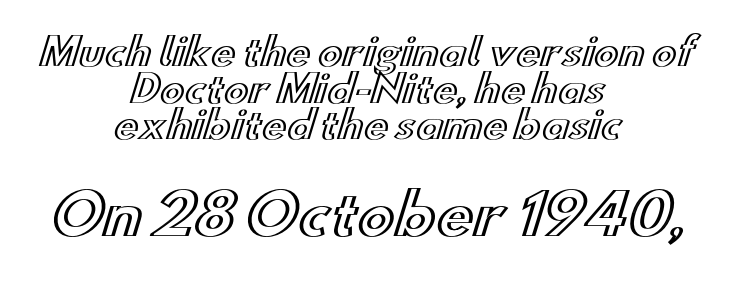
The image shows 56 px wide type; set centered, tight line spacing (0.99x), normal letter spacing, not underlined; the second (bottom) block is 1.51x larger; a small x-height.
